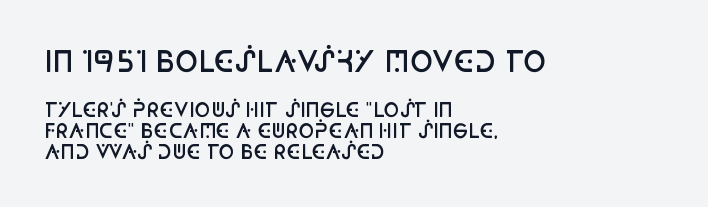
Q: Is the text bold? A: Semi-bold.
Q: Is the text italic (slanted)? A: No, it is upright.
Q: Is the typeface a serif or a sans-serif typeface? A: Sans-serif.
Q: Is the text underlined? A: No.
Q: How is the paragraph aligned? A: Left-aligned.
Q: Is the spacing between letters normal or unusually wide? A: Normal.
Q: Is the spacing between lines tight, normal or loose? A: Tight.
Q: Which block of text is set in a larger size, the first (top) or the second (bottom)? A: The first (top) one.
Q: Width (condensed, normal, or wide)? A: Condensed.
Q: Stroke contrast? A: Low.
Q: x-height? A: Large.
Q: Monospaced? A: No.
